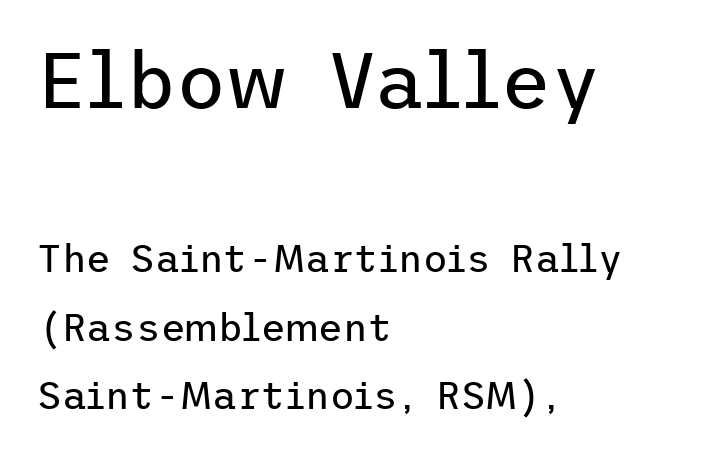
{"serif": "no", "italic": "no", "bold": "no", "weight": "regular", "width": "normal", "stroke_contrast": "low", "x_height": "medium", "underline": "no", "align": "left", "line_spacing_ratio": 1.8, "letter_spacing": "normal", "letter_spacing_em": 0.0, "larger_block": "first", "size_ratio": 2.03, "glyph_px": 77}
